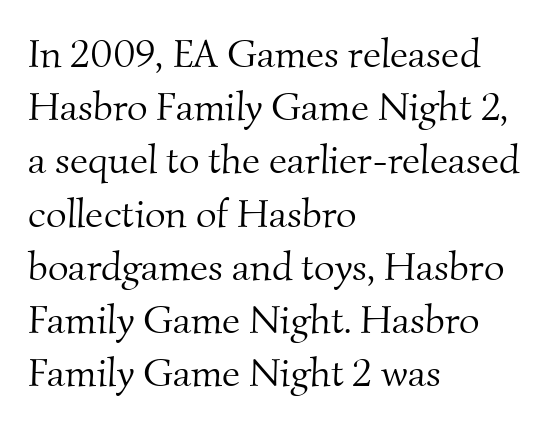
Q: Is the text bold? A: No.
Q: Is the typeface a serif or a sans-serif typeface? A: Serif.
Q: Is the text underlined? A: No.
Q: How is the paragraph aligned? A: Left-aligned.
Q: Is the spacing between letters normal or unusually wide? A: Normal.
Q: Is the spacing between lines tight, normal or loose? A: Normal.
Q: Width (condensed, normal, or wide)? A: Normal.
Q: Stroke contrast? A: Medium.
Q: x-height? A: Small.
Q: Monospaced? A: No.
